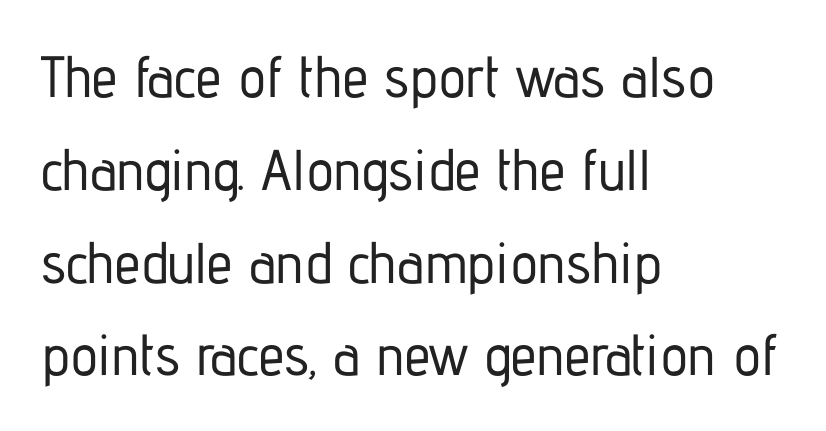
Q: Is the text italic (slanted)? A: No, it is upright.
Q: Is the typeface a serif or a sans-serif typeface? A: Sans-serif.
Q: Is the text underlined? A: No.
Q: How is the paragraph aligned? A: Left-aligned.
Q: Is the spacing between letters normal or unusually wide? A: Normal.
Q: Is the spacing between lines tight, normal or loose? A: Normal.
Q: Width (condensed, normal, or wide)? A: Condensed.
Q: Stroke contrast? A: Low.
Q: x-height? A: Medium.
Q: Monospaced? A: No.
